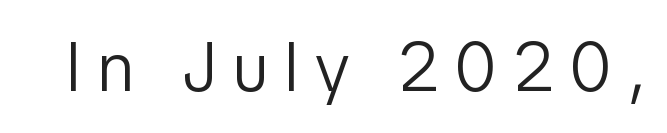
Q: Is the text bold? A: No.
Q: Is the text italic (slanted)? A: No, it is upright.
Q: Is the typeface a serif or a sans-serif typeface? A: Sans-serif.
Q: Is the text underlined? A: No.
Q: Is the spacing between letters normal or unusually wide? A: Unusually wide.
Q: Width (condensed, normal, or wide)? A: Condensed.
Q: Stroke contrast? A: Low.
Q: x-height? A: Medium.
Q: Monospaced? A: No.
